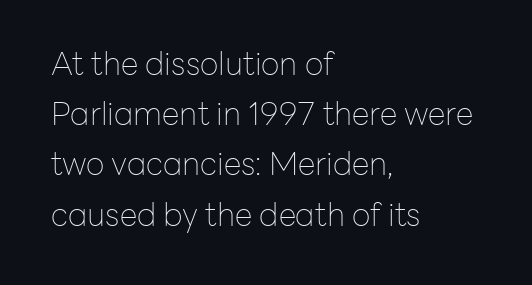
Q: Is the text bold? A: No.
Q: Is the text italic (slanted)? A: No, it is upright.
Q: Is the typeface a serif or a sans-serif typeface? A: Sans-serif.
Q: Is the text underlined? A: No.
Q: How is the paragraph aligned? A: Left-aligned.
Q: Is the spacing between letters normal or unusually wide? A: Normal.
Q: Is the spacing between lines tight, normal or loose? A: Normal.
Q: Width (condensed, normal, or wide)? A: Normal.
Q: Stroke contrast? A: Low.
Q: x-height? A: Medium.
Q: Monospaced? A: No.
